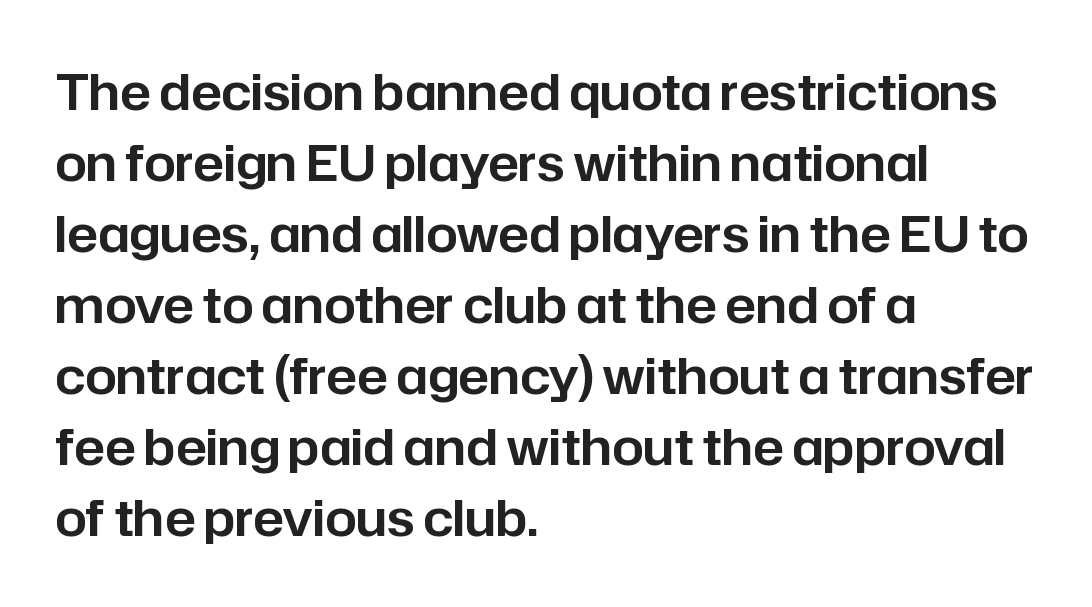
The image shows 50 px sans-serif type, upright; set left-aligned, normal line spacing (1.42x), normal letter spacing, not underlined; low stroke contrast and a medium x-height.
